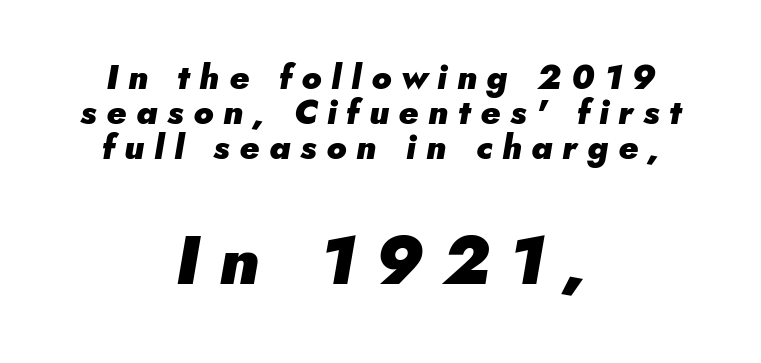
Q: Is the text bold? A: Yes.
Q: Is the text italic (slanted)? A: Yes, it leans right by about 5 degrees.
Q: Is the text underlined? A: No.
Q: How is the paragraph aligned? A: Centered.
Q: Is the spacing between letters normal or unusually wide? A: Unusually wide.
Q: Is the spacing between lines tight, normal or loose? A: Tight.
Q: Which block of text is set in a larger size, the first (top) or the second (bottom)? A: The second (bottom) one.
Q: Width (condensed, normal, or wide)? A: Normal.
Q: Stroke contrast? A: Low.
Q: x-height? A: Small.
Q: Monospaced? A: No.
